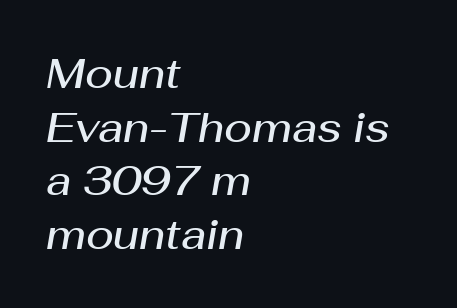
In terms of posture, this sample is oblique. How heavy is the stroke? Medium-heavy — a semibold, shy of bold. Nobody touched the tracking dial on this one. Honestly, there is no underline to notice here at all. The passage shown is typed in a proportional face where columns would drift. Line starts are locked; line ends wander.
